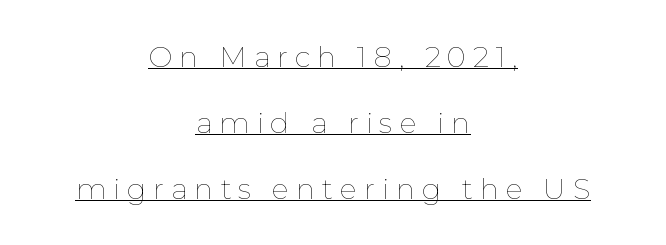
This sample trades compactness for vertical openness between lines. Like a heading marked for emphasis, these lines bear an underscore. A light-to-regular cut is what we see here. The rag falls on both sides of this text block equally. These lines are rendered in a variable-pitch font.
